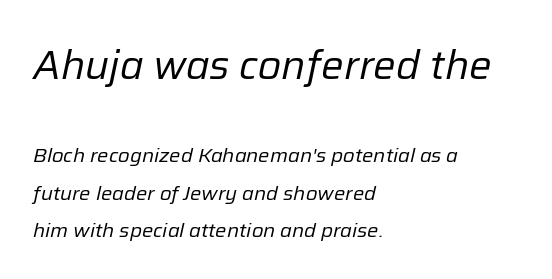
The image shows 40 px regular-weight type, italic (leaning right); set left-aligned, line spacing 1.86x, normal letter spacing, not underlined; the first (top) block is 2.0x larger; low stroke contrast and a medium x-height.
